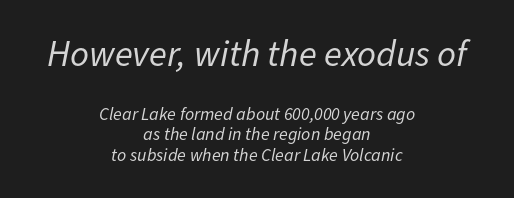
{"italic": "yes", "lean": "right", "slant_degrees": 11, "bold": "no", "weight": "regular", "width": "normal", "stroke_contrast": "low", "x_height": "medium", "monospaced": "no", "underline": "no", "align": "center", "line_spacing_ratio": 1.16, "letter_spacing": "normal", "letter_spacing_em": 0.0, "larger_block": "first", "size_ratio": 2.06, "glyph_px": 37}
